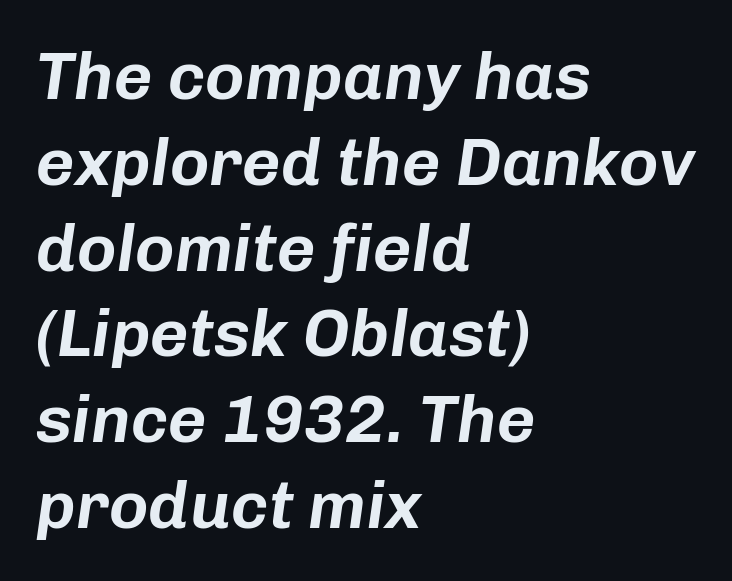
The image shows 67 px text type, italic (leaning right); set left-aligned, normal line spacing (1.28x), normal letter spacing, not underlined; low stroke contrast and a medium x-height.
